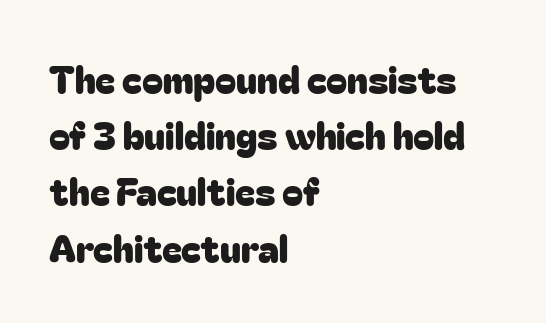
Q: Is the text italic (slanted)? A: No, it is upright.
Q: Is the typeface a serif or a sans-serif typeface? A: Sans-serif.
Q: Is the text underlined? A: No.
Q: How is the paragraph aligned? A: Left-aligned.
Q: Is the spacing between letters normal or unusually wide? A: Normal.
Q: Is the spacing between lines tight, normal or loose? A: Normal.
Q: Width (condensed, normal, or wide)? A: Normal.
Q: Stroke contrast? A: Low.
Q: x-height? A: Medium.
Q: Monospaced? A: No.
